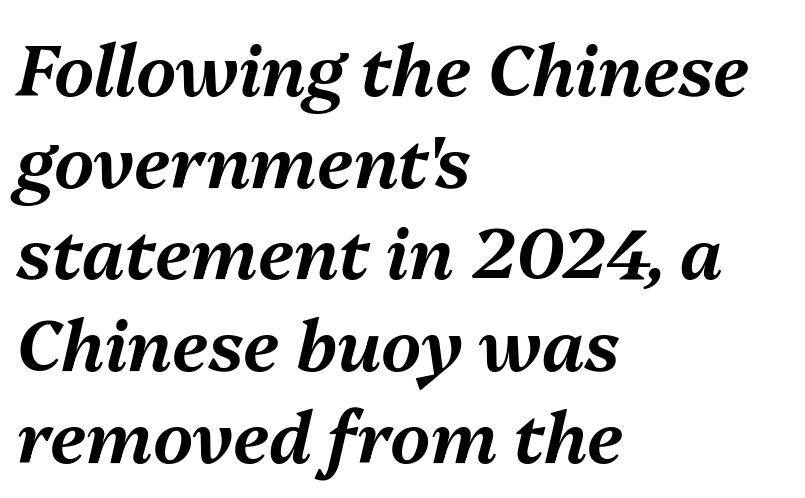
The image shows 70 px text type, italic (leaning right); set left-aligned, normal line spacing (1.31x), normal letter spacing, not underlined; medium stroke contrast and a medium x-height.
